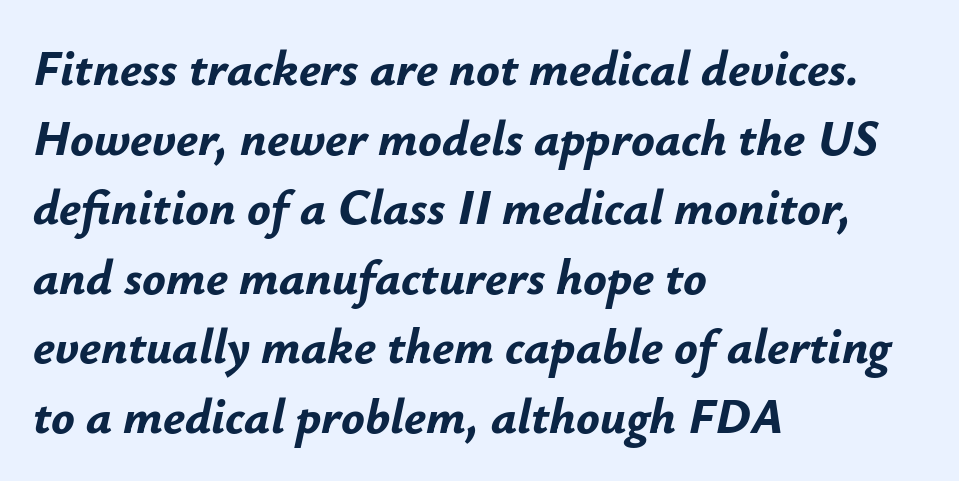
The image shows 49 px bold type, italic (leaning right); set left-aligned, normal line spacing (1.42x), normal letter spacing, not underlined; low stroke contrast and a small x-height.
